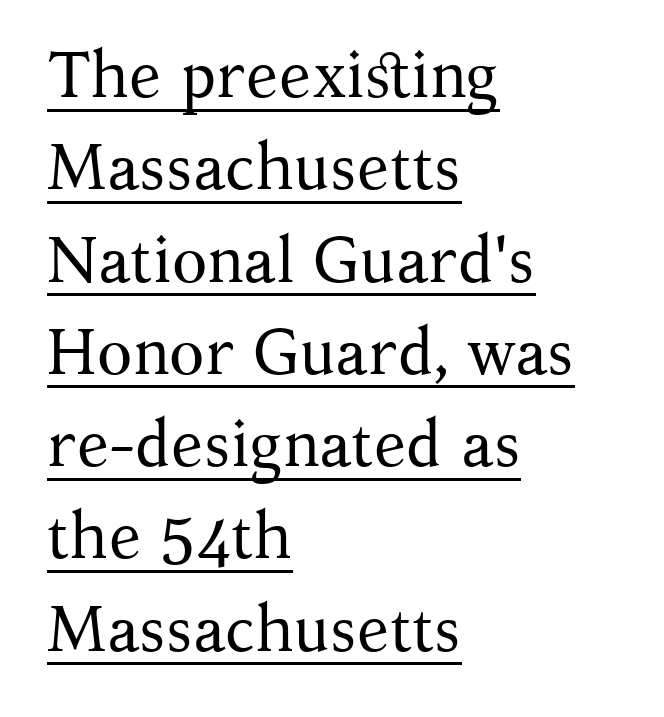
Q: Is the text bold? A: No.
Q: Is the text italic (slanted)? A: No, it is upright.
Q: Is the typeface a serif or a sans-serif typeface? A: Serif.
Q: Is the text underlined? A: Yes.
Q: How is the paragraph aligned? A: Left-aligned.
Q: Is the spacing between letters normal or unusually wide? A: Normal.
Q: Is the spacing between lines tight, normal or loose? A: Normal.
Q: Width (condensed, normal, or wide)? A: Normal.
Q: Stroke contrast? A: Medium.
Q: x-height? A: Medium.
Q: Monospaced? A: No.
